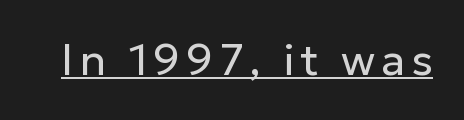
The image shows 44 px regular-weight sans-serif type, upright; set underlined; low stroke contrast and a medium x-height.
